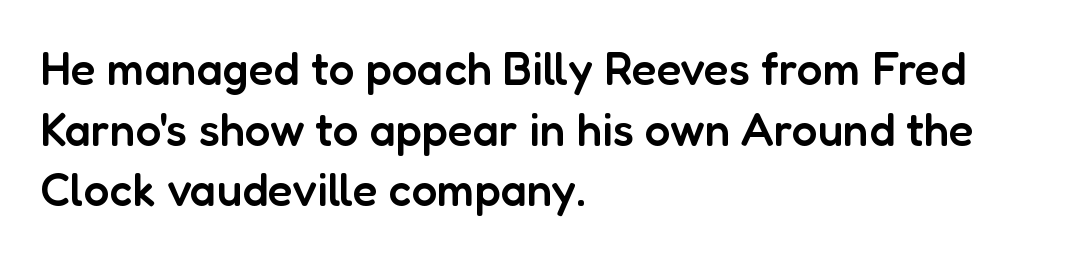
{"serif": "no", "italic": "no", "bold": "semi", "weight": "semibold", "width": "normal", "stroke_contrast": "low", "x_height": "medium", "monospaced": "no", "underline": "no", "align": "left", "line_spacing": "normal", "line_spacing_ratio": 1.32, "letter_spacing": "normal", "letter_spacing_em": 0.0, "glyph_px": 46}
